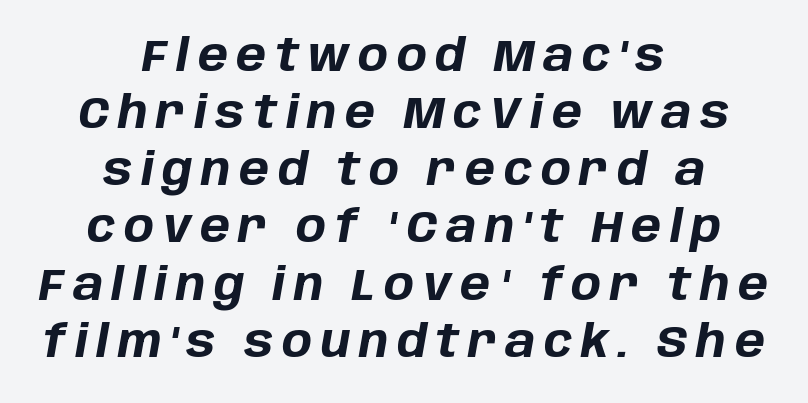
{"italic": "yes", "lean": "right", "slant_degrees": 10, "bold": "yes", "weight": "bold", "width": "normal", "stroke_contrast": "low", "x_height": "large", "monospaced": "no", "underline": "no", "align": "center", "line_spacing": "normal", "line_spacing_ratio": 1.27, "glyph_px": 45}
